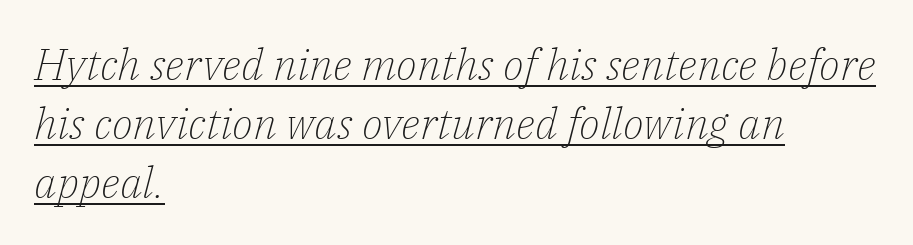
Q: Is the text bold? A: No.
Q: Is the text italic (slanted)? A: Yes, it leans right by about 14 degrees.
Q: Is the typeface a serif or a sans-serif typeface? A: Serif.
Q: Is the text underlined? A: Yes.
Q: How is the paragraph aligned? A: Left-aligned.
Q: Is the spacing between letters normal or unusually wide? A: Normal.
Q: Is the spacing between lines tight, normal or loose? A: Normal.
Q: Width (condensed, normal, or wide)? A: Normal.
Q: Stroke contrast? A: Low.
Q: x-height? A: Medium.
Q: Monospaced? A: No.
